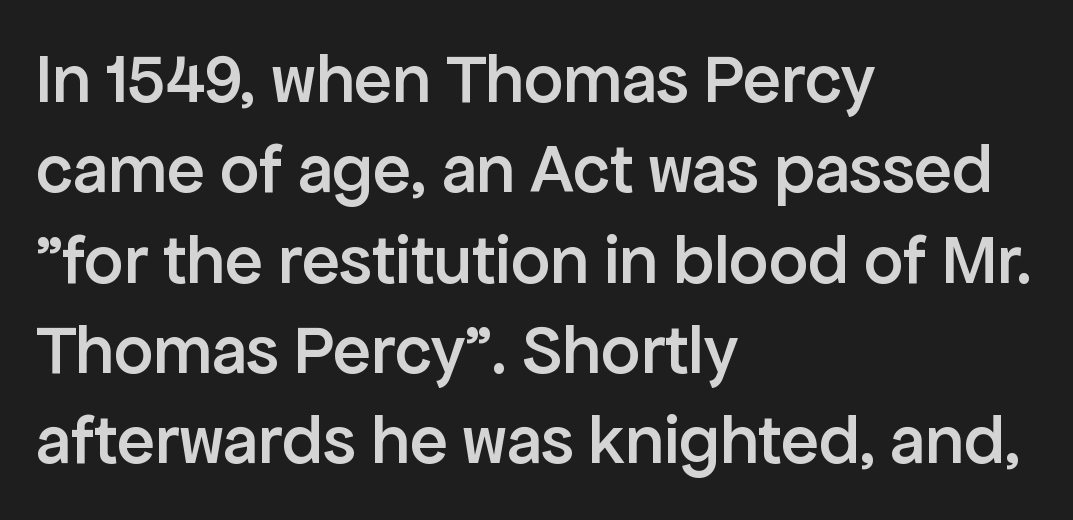
{"serif": "no", "italic": "no", "bold": "semi", "weight": "semibold", "width": "normal", "stroke_contrast": "low", "x_height": "medium", "monospaced": "no", "underline": "no", "align": "left", "line_spacing": "normal", "line_spacing_ratio": 1.29, "letter_spacing": "normal", "letter_spacing_em": 0.0, "glyph_px": 70}
